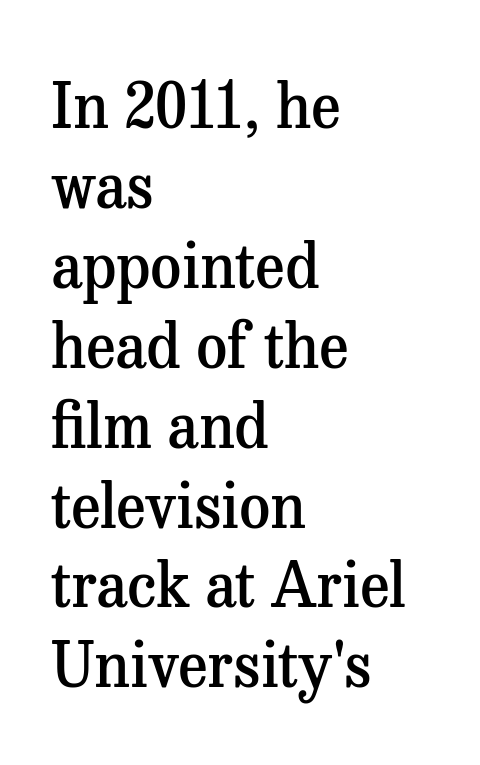
{"serif": "yes", "italic": "no", "bold": "semi", "weight": "semibold", "width": "normal", "stroke_contrast": "medium", "x_height": "medium", "monospaced": "no", "underline": "no", "align": "left", "line_spacing": "normal", "line_spacing_ratio": 1.31, "letter_spacing": "normal", "letter_spacing_em": 0.0, "glyph_px": 61}
